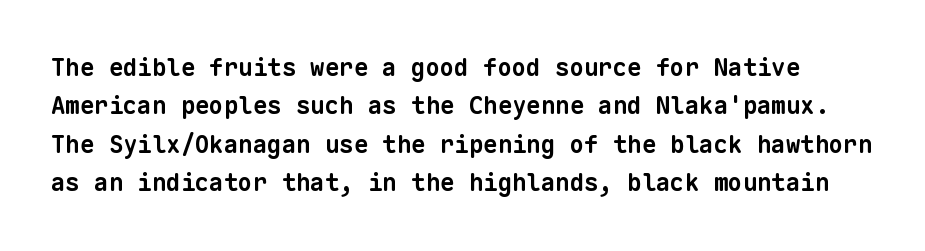
Q: Is the text bold? A: Yes.
Q: Is the text underlined? A: No.
Q: Is the spacing between letters normal or unusually wide? A: Normal.
Q: Is the spacing between lines tight, normal or loose? A: Normal.
